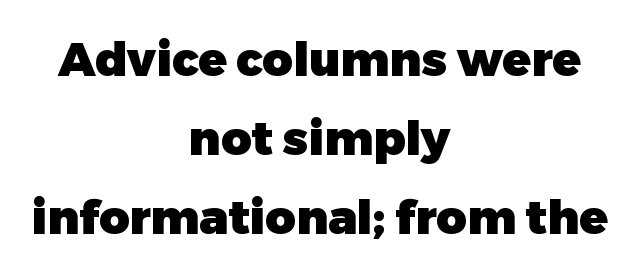
Every letter is thick-stroked: bold, no question. The letters stand upright; this is a roman face. A typesetter would call this leading conventional body-copy spacing. The rendering uses natural spacing where letterforms have individual widths. The text block is weighted toward neither margin, spreading evenly from the middle. Clear beneath every line of the passage.
